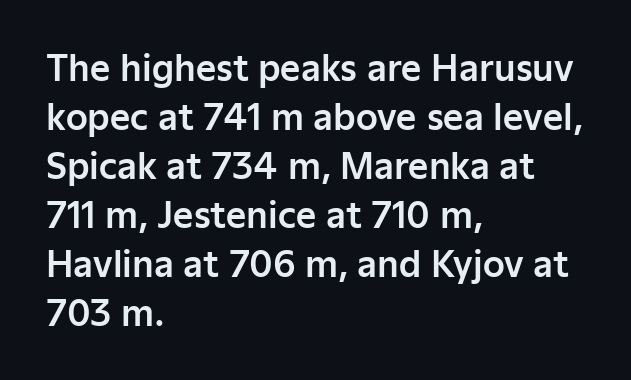
The image shows 35 px sans-serif type, upright; set left-aligned, normal line spacing (1.4x), normal letter spacing, not underlined; low stroke contrast and a medium x-height.
